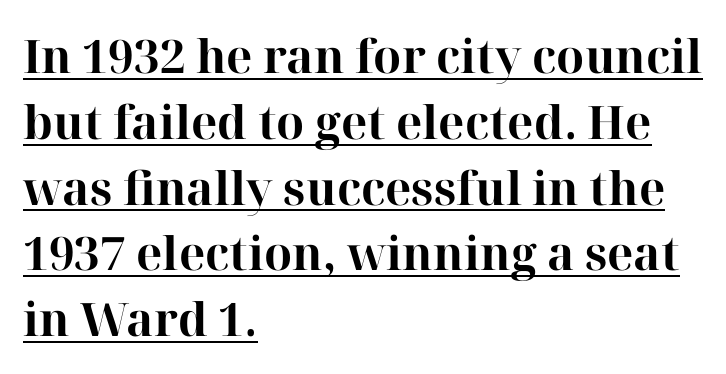
Q: Is the text bold? A: Yes.
Q: Is the text italic (slanted)? A: No, it is upright.
Q: Is the typeface a serif or a sans-serif typeface? A: Serif.
Q: Is the text underlined? A: Yes.
Q: How is the paragraph aligned? A: Left-aligned.
Q: Is the spacing between letters normal or unusually wide? A: Normal.
Q: Is the spacing between lines tight, normal or loose? A: Normal.
Q: Width (condensed, normal, or wide)? A: Normal.
Q: Stroke contrast? A: High.
Q: x-height? A: Medium.
Q: Monospaced? A: No.
